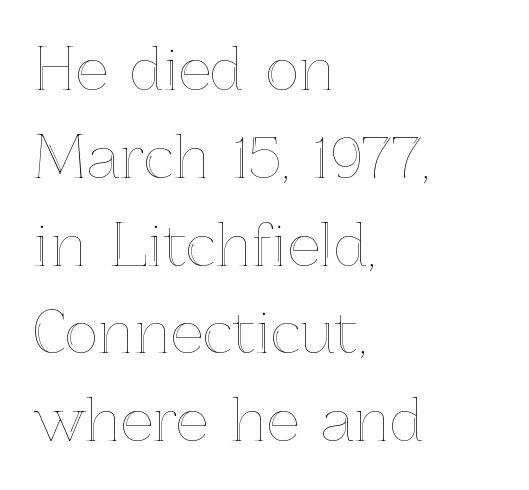
{"italic": "no", "width": "normal", "x_height": "medium", "monospaced": "no", "underline": "no", "align": "left", "line_spacing": "normal", "line_spacing_ratio": 1.54, "letter_spacing": "normal", "letter_spacing_em": 0.0, "glyph_px": 57}
